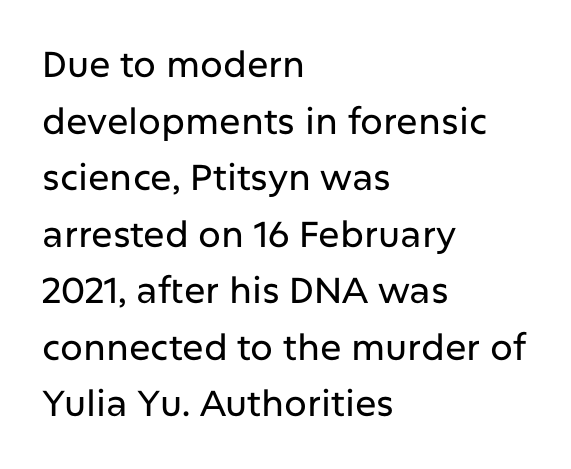
Q: Is the text italic (slanted)? A: No, it is upright.
Q: Is the typeface a serif or a sans-serif typeface? A: Sans-serif.
Q: Is the text underlined? A: No.
Q: How is the paragraph aligned? A: Left-aligned.
Q: Is the spacing between letters normal or unusually wide? A: Normal.
Q: Is the spacing between lines tight, normal or loose? A: Normal.
Q: Width (condensed, normal, or wide)? A: Normal.
Q: Stroke contrast? A: Low.
Q: x-height? A: Medium.
Q: Monospaced? A: No.
